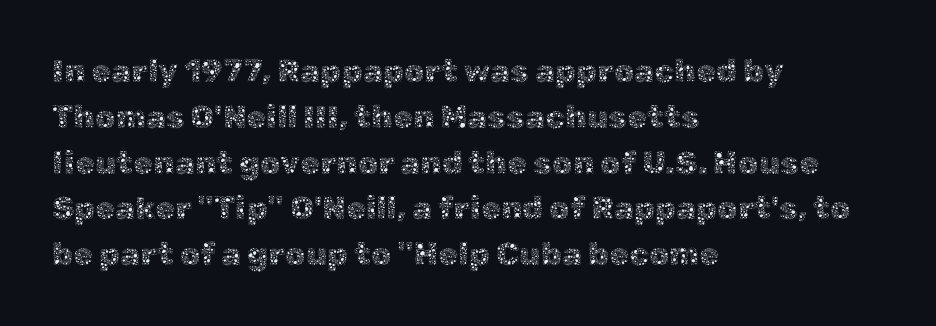
Q: Is the text bold? A: No.
Q: Is the text italic (slanted)? A: No, it is upright.
Q: Is the text underlined? A: No.
Q: How is the paragraph aligned? A: Left-aligned.
Q: Is the spacing between letters normal or unusually wide? A: Normal.
Q: Is the spacing between lines tight, normal or loose? A: Normal.
Q: Width (condensed, normal, or wide)? A: Normal.
Q: x-height? A: Medium.
Q: Monospaced? A: No.
